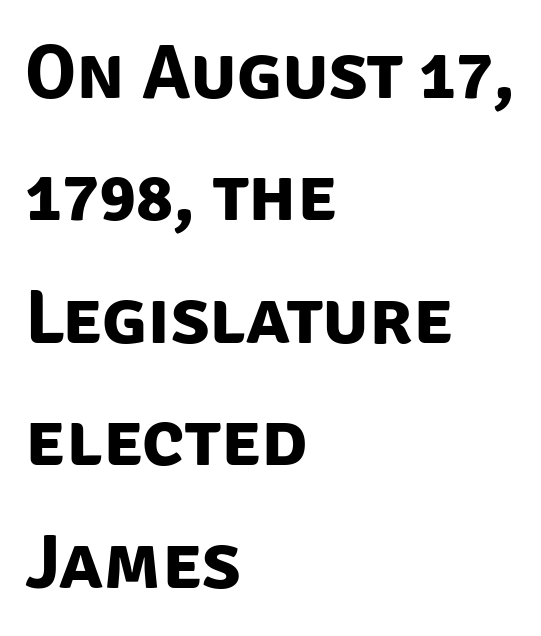
{"serif": "no", "bold": "yes", "weight": "bold", "width": "normal", "stroke_contrast": "low", "x_height": "large", "monospaced": "no", "underline": "no", "align": "left", "line_spacing": "normal", "line_spacing_ratio": 1.59, "letter_spacing": "normal", "letter_spacing_em": 0.0, "glyph_px": 77}
